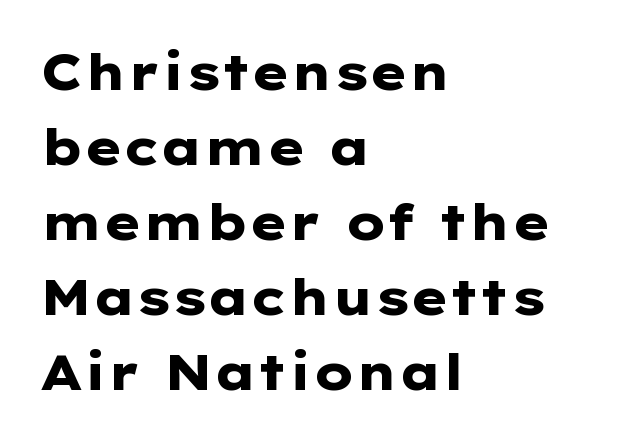
One-word summary of the alignment: left. These lines are rendered in a variable-pitch font. You could call the tracking neutral — neither tight nor loose. Whoever set this chose a conventional vertical rhythm. The characters look thick and weighty, a clear bold. Note: no serifs on the glyphs.
